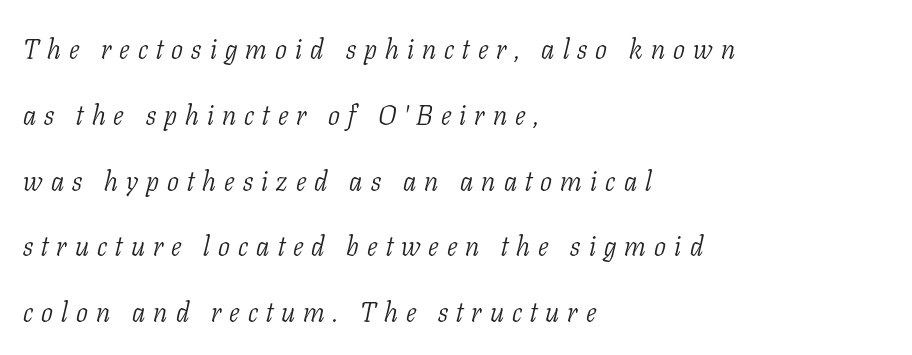
Is the type heavy? It reads as light-to-regular instead. This sample uses an oblique cut, with every glyph tilted off the vertical. Typographically, this falls in the serif category. Varying glyph widths throughout — classic text-font behaviour. Does extra space separate the letters? Yes, quite a lot of it. The area under the type is left untouched.
